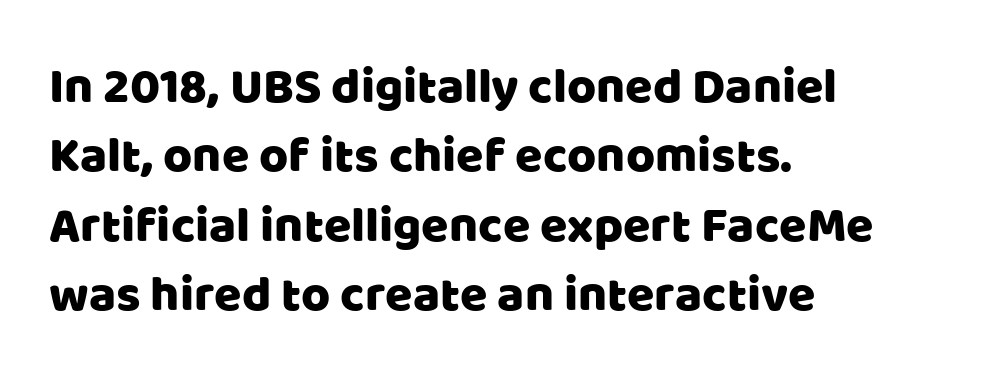
Q: Is the text italic (slanted)? A: No, it is upright.
Q: Is the typeface a serif or a sans-serif typeface? A: Sans-serif.
Q: Is the text underlined? A: No.
Q: How is the paragraph aligned? A: Left-aligned.
Q: Is the spacing between letters normal or unusually wide? A: Normal.
Q: Is the spacing between lines tight, normal or loose? A: Normal.
Q: Width (condensed, normal, or wide)? A: Normal.
Q: Stroke contrast? A: Low.
Q: x-height? A: Large.
Q: Monospaced? A: No.
